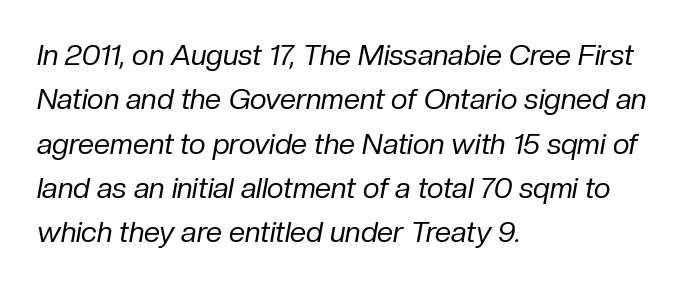
What's the leading like? Ordinary, nothing unusual. The strokes carry an ordinary text weight at most. When letters slant like this, we call the style italic. Character widths vary here, with narrow letters taking less room than wide ones. Here the glyphs are tracked normally, forming tight word shapes. Any mark beneath the type? The region is blank.
